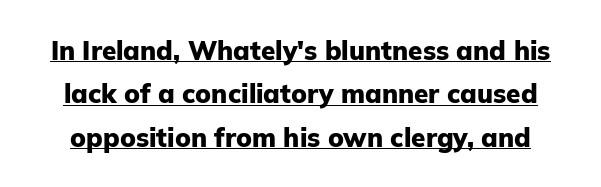
Q: Is the text bold? A: Yes.
Q: Is the text italic (slanted)? A: No, it is upright.
Q: Is the text underlined? A: Yes.
Q: Is the spacing between letters normal or unusually wide? A: Normal.
Q: Is the spacing between lines tight, normal or loose? A: Normal.
